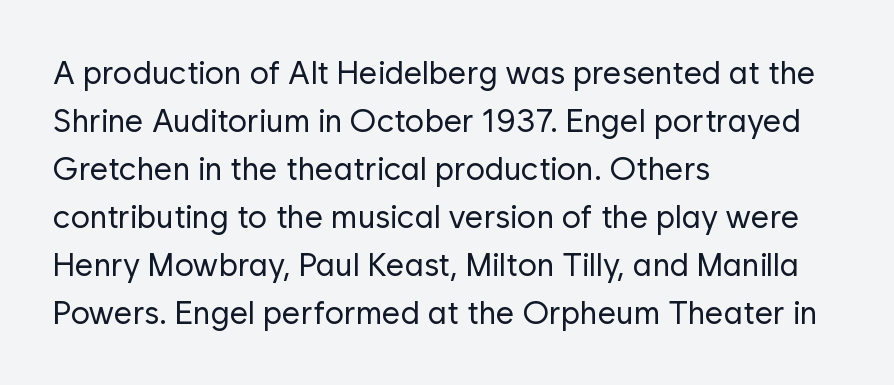
Q: Is the text bold? A: No.
Q: Is the text italic (slanted)? A: No, it is upright.
Q: Is the typeface a serif or a sans-serif typeface? A: Sans-serif.
Q: Is the text underlined? A: No.
Q: How is the paragraph aligned? A: Left-aligned.
Q: Is the spacing between letters normal or unusually wide? A: Normal.
Q: Is the spacing between lines tight, normal or loose? A: Normal.
Q: Width (condensed, normal, or wide)? A: Normal.
Q: Stroke contrast? A: Low.
Q: x-height? A: Medium.
Q: Monospaced? A: No.
